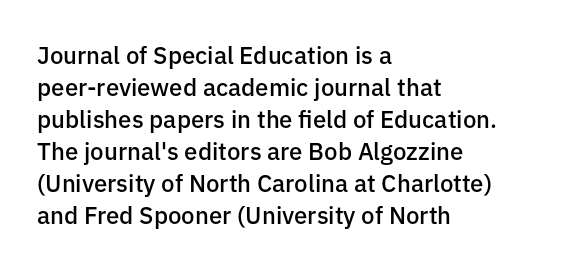
The image shows 24 px text type, upright; set left-aligned, normal line spacing (1.33x), normal letter spacing, not underlined.
